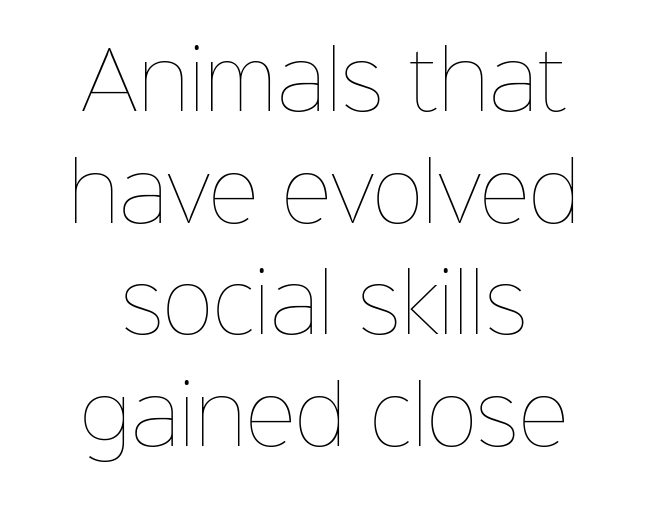
Has an underline been added? It has not. These lines keep a tight, regular rhythm from letter to letter. No heavy texture on the line: the type isn't bold. Posture: vertical. Here the designer chose a conventional face with non-uniform glyph widths. This block has exactly the height ordinary leading produces.
